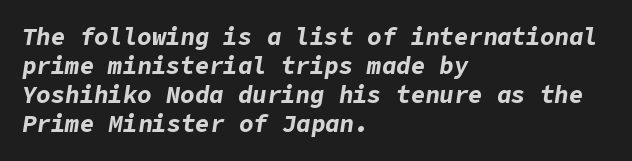
Layout note: lines flush left. These words are printed bold, with thick strokes throughout. Nobody drew a line under any word here. What stands out about the letter spacing? Nothing — it is the standard amount.
